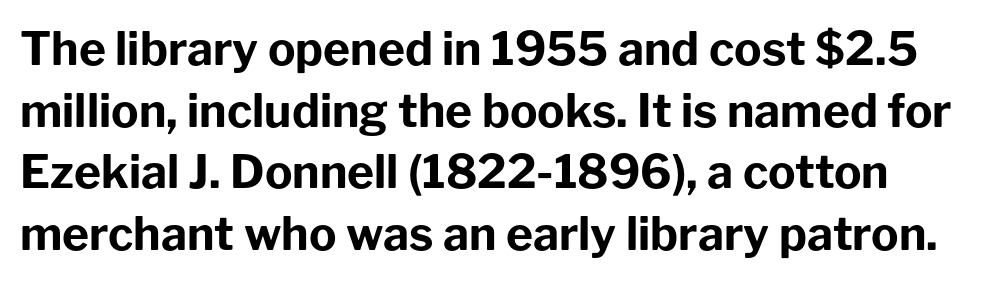
Q: Is the text bold? A: Yes.
Q: Is the text italic (slanted)? A: No, it is upright.
Q: Is the typeface a serif or a sans-serif typeface? A: Sans-serif.
Q: Is the text underlined? A: No.
Q: Is the spacing between letters normal or unusually wide? A: Normal.
Q: Is the spacing between lines tight, normal or loose? A: Normal.
Q: Width (condensed, normal, or wide)? A: Normal.
Q: Stroke contrast? A: Low.
Q: x-height? A: Medium.
Q: Monospaced? A: No.
